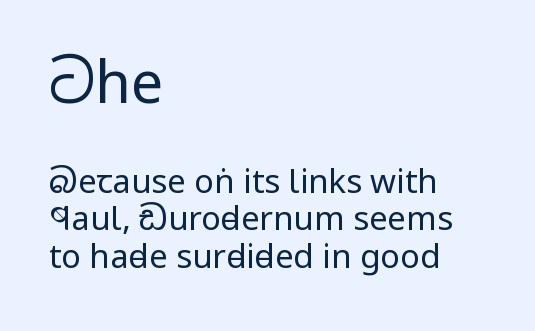
Q: Is the text bold? A: No.
Q: Is the text italic (slanted)? A: No, it is upright.
Q: Is the typeface a serif or a sans-serif typeface? A: Sans-serif.
Q: Is the text underlined? A: No.
Q: How is the paragraph aligned? A: Left-aligned.
Q: Is the spacing between letters normal or unusually wide? A: Normal.
Q: Is the spacing between lines tight, normal or loose? A: Tight.
Q: Which block of text is set in a larger size, the first (top) or the second (bottom)? A: The first (top) one.
Q: Width (condensed, normal, or wide)? A: Condensed.
Q: Stroke contrast? A: Low.
Q: x-height? A: Large.
Q: Monospaced? A: No.
